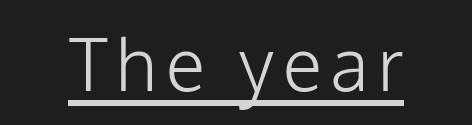
The image shows 73 px light sans-serif type, upright; set underlined; low stroke contrast and a medium x-height.
